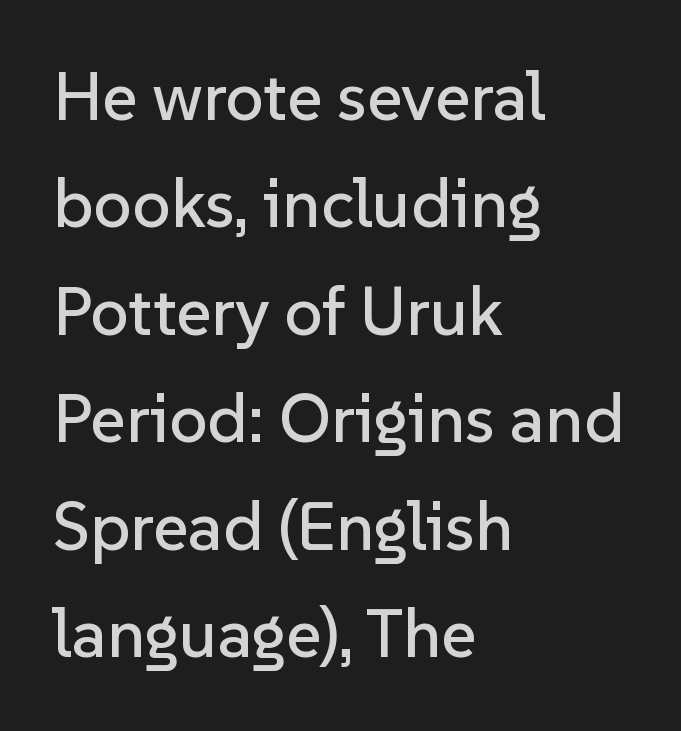
The letters advance in unequal steps, a hallmark of proportional type. Typeset ragged right — the left edge is the straight one. Note: no serifs on the glyphs. No word sits above an underline.
